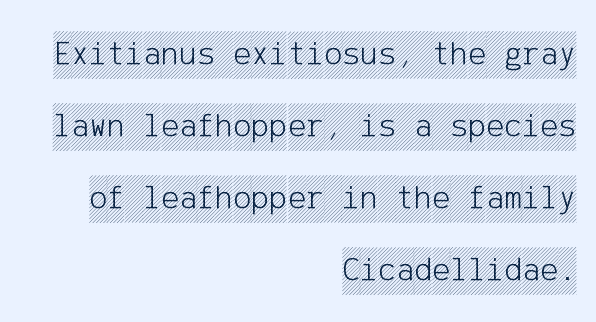
Interline gaps are noticeably wide in this sample. Descender tails drop into unmarked territory. How are the letters spaced? Ordinarily, with no added tracking. Does the lettering tilt? It doesn't — this is upright. Is the block centered? No — it sits flush against the right margin.
